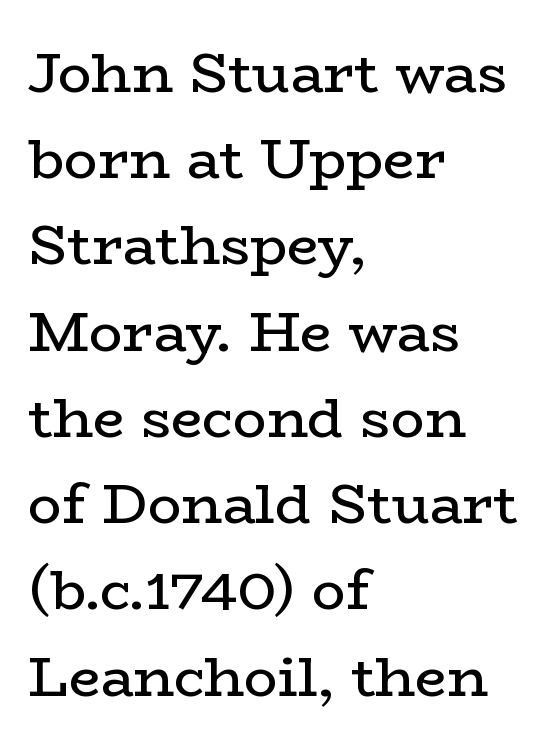
{"serif": "yes", "italic": "no", "bold": "no", "weight": "regular", "width": "wide", "stroke_contrast": "low", "x_height": "medium", "monospaced": "no", "underline": "no", "align": "left", "line_spacing": "normal", "line_spacing_ratio": 1.54, "letter_spacing": "normal", "letter_spacing_em": 0.0, "glyph_px": 56}
